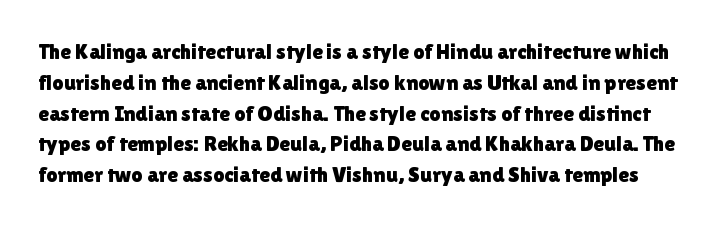
The image shows 22 px text type, upright; set normal line spacing (1.4x), normal letter spacing, not underlined.
